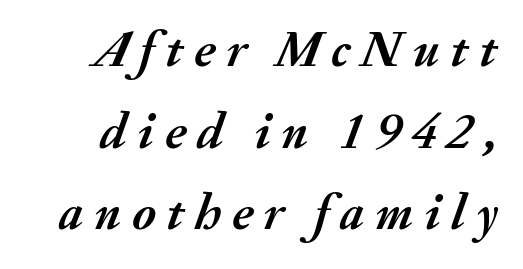
The image shows 52 px semibold type, italic (leaning right); set normal line spacing (1.57x), unusually wide letter spacing (+0.2 em), not underlined; medium stroke contrast and a small x-height.
